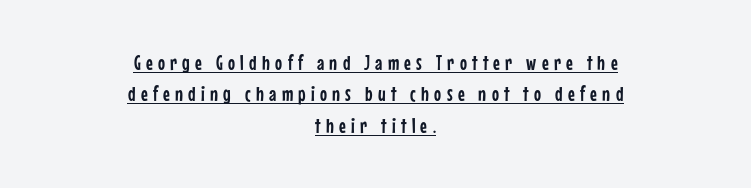
{"italic": "no", "underline": "yes", "align": "center", "line_spacing": "normal", "line_spacing_ratio": 1.5, "letter_spacing": "wide", "letter_spacing_em": 0.25, "glyph_px": 21}
